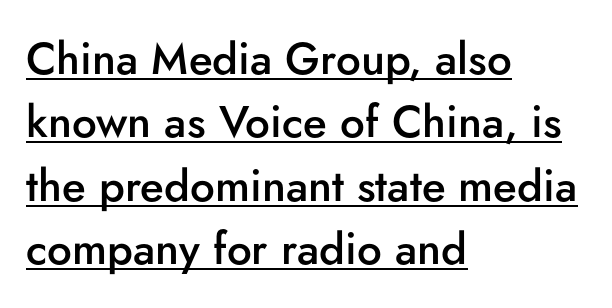
Spacing verdict: proportional, widths tailored to each character. If you measured baseline to baseline, you'd find a middling distance. Every stem runs plumb, perpendicular to the baseline. The passage is arranged the way most books set body copy — flush left.
